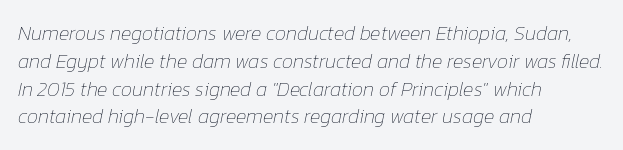
The image shows 20 px text type, italic (leaning right); set left-aligned, normal line spacing (1.39x), normal letter spacing, not underlined.
